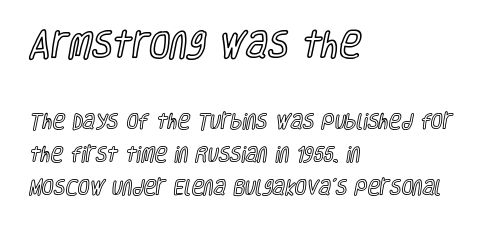
The image shows 30 px condensed type; set left-aligned, loose line spacing (1.96x), normal letter spacing, not underlined; the first (top) block is 1.76x larger; a large x-height.
